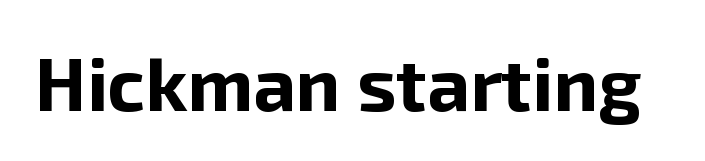
The image shows 75 px bold sans-serif type, upright; set normal letter spacing, not underlined; low stroke contrast and a medium x-height.
